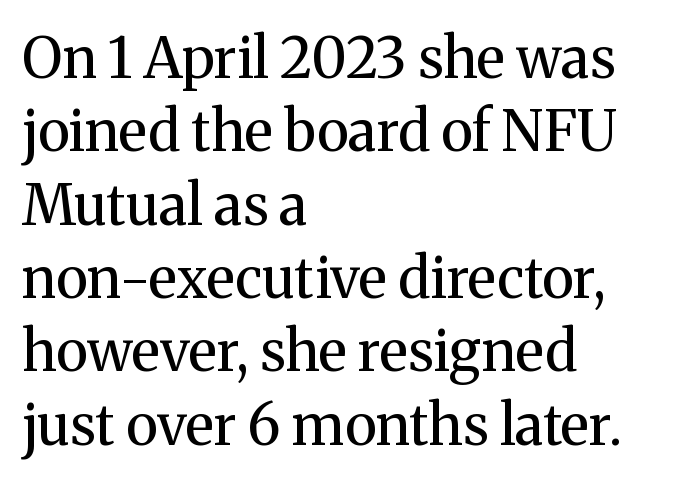
{"serif": "yes", "italic": "no", "bold": "no", "weight": "regular", "width": "normal", "stroke_contrast": "medium", "x_height": "medium", "monospaced": "no", "underline": "no", "align": "left", "line_spacing": "normal", "line_spacing_ratio": 1.31, "letter_spacing": "normal", "letter_spacing_em": 0.0, "glyph_px": 56}
